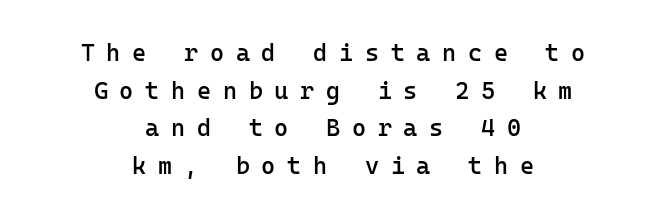
The image shows 24 px text type, upright; set centered, normal line spacing (1.57x), unusually wide letter spacing (+0.49 em), not underlined.
